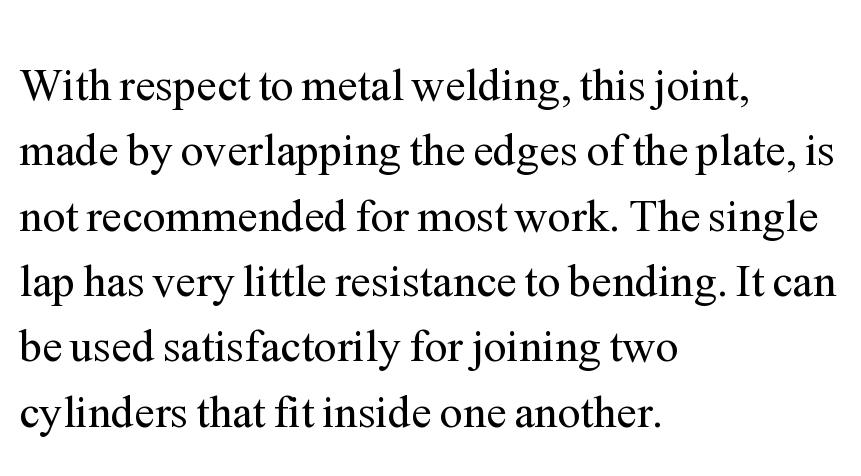
The image shows 46 px regular-weight serif type, upright; set left-aligned, normal line spacing (1.42x), normal letter spacing, not underlined; medium stroke contrast and a medium x-height.
